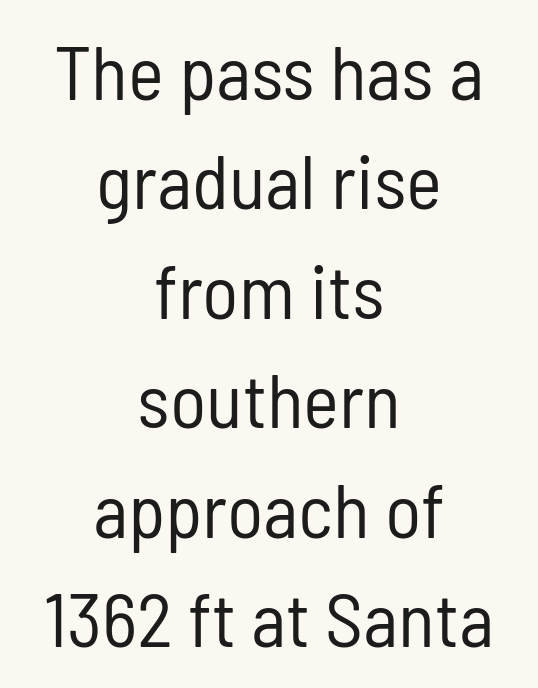
{"serif": "no", "italic": "no", "bold": "no", "weight": "regular", "width": "condensed", "stroke_contrast": "low", "x_height": "medium", "monospaced": "no", "underline": "no", "align": "center", "line_spacing": "normal", "line_spacing_ratio": 1.44, "letter_spacing": "normal", "letter_spacing_em": 0.0, "glyph_px": 76}
